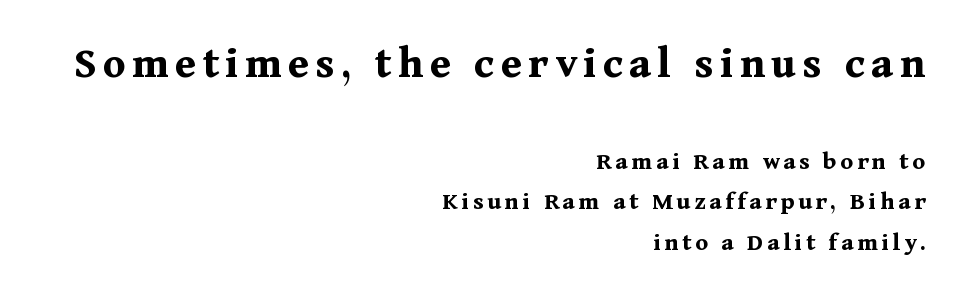
Think of a printed novel: that variable character pitch is what you see here. The upper block of text is set noticeably larger than the block beneath it. Is there much room between lines? A standard amount, neither cramped nor airy. What kind of face is this? One with serifs. Designer's note — italics off, roman on.
